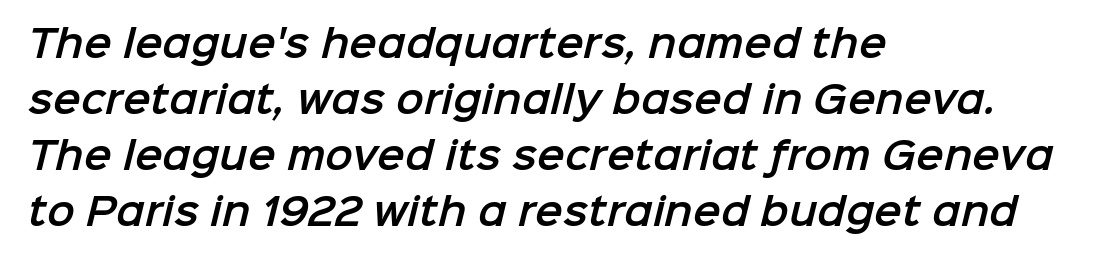
The image shows 37 px sans-serif type; set left-aligned, normal line spacing (1.51x), normal letter spacing, not underlined; low stroke contrast and a medium x-height.
